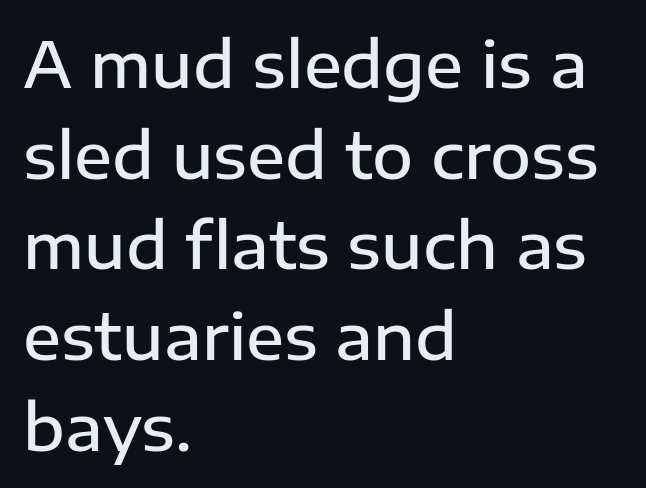
The image shows 63 px semibold sans-serif type, upright; set left-aligned, normal line spacing (1.44x), normal letter spacing, not underlined; low stroke contrast and a medium x-height.
